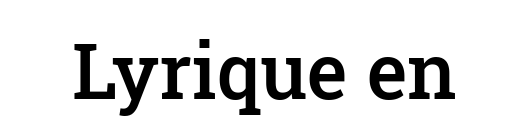
{"serif": "yes", "italic": "no", "bold": "semi", "weight": "semibold", "width": "normal", "stroke_contrast": "low", "x_height": "medium", "monospaced": "no", "underline": "no", "letter_spacing": "normal", "letter_spacing_em": 0.0, "glyph_px": 77}
